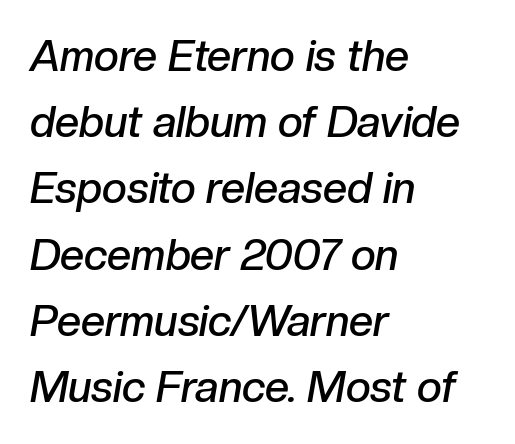
{"italic": "yes", "lean": "right", "slant_degrees": 10, "bold": "semi", "weight": "semibold", "width": "normal", "stroke_contrast": "low", "x_height": "medium", "monospaced": "no", "underline": "no", "align": "left", "line_spacing": "normal", "line_spacing_ratio": 1.54, "letter_spacing": "normal", "letter_spacing_em": 0.0, "glyph_px": 43}
